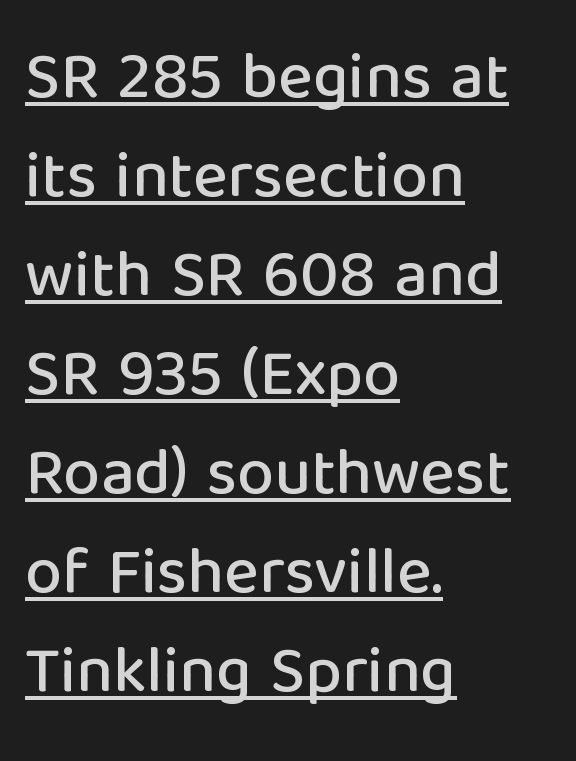
{"serif": "no", "italic": "no", "width": "normal", "stroke_contrast": "low", "x_height": "medium", "monospaced": "no", "underline": "yes", "align": "left", "line_spacing": "normal", "line_spacing_ratio": 1.5, "letter_spacing": "normal", "letter_spacing_em": 0.0, "glyph_px": 66}
